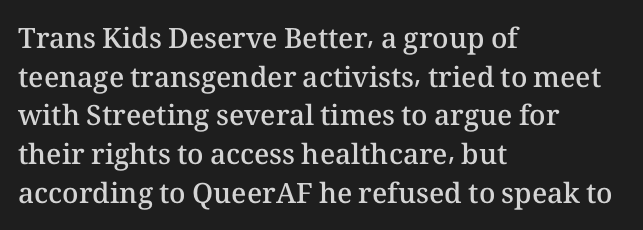
The type sits square on the baseline with zero lean. The strip under each line holds only bare page. In CSS terms this would be text-align: left. Nobody touched the tracking dial on this one. Spacing verdict: proportional, widths tailored to each character. Bold? Not quite — semibold, heavier than regular but stopping short.
